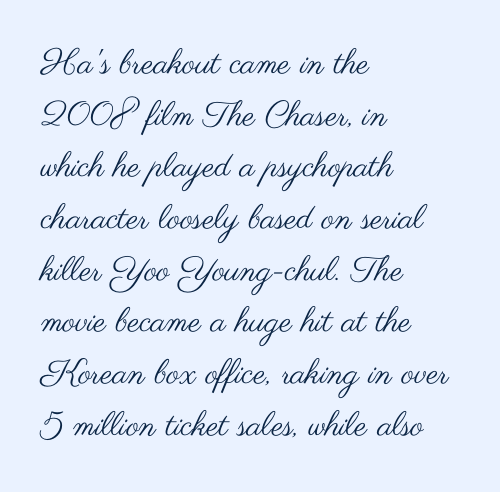
Stroke mass is kept to a normal reading level or below. Compared with typical body copy, the letter spacing here is the same. Do the characters align in a grid? No, the font is proportional. Alignment: flush left. The line-height multiplier appears to be the usual default.
